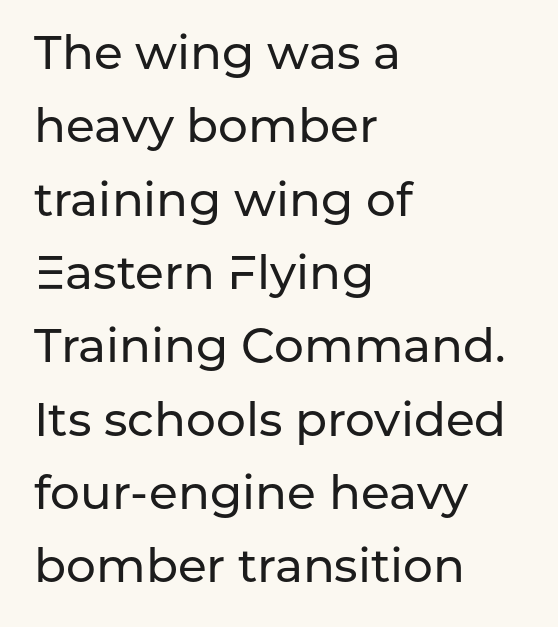
The image shows 47 px sans-serif type, upright; set left-aligned, normal line spacing (1.56x), normal letter spacing, not underlined; low stroke contrast and a medium x-height.
